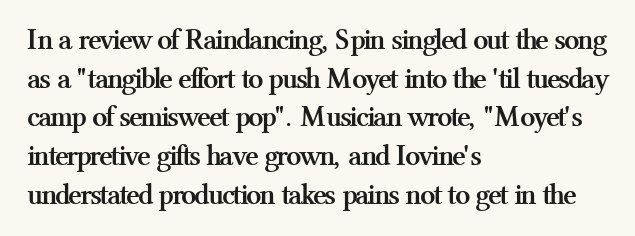
The type is set solid horizontally, with unmodified tracking. If you measured baseline to baseline, you'd find a middling distance. A roman cut, with each character standing at attention. Stroke terminals: seriffed. The ragged edge is on the right, which tells us the setting is flush left.
